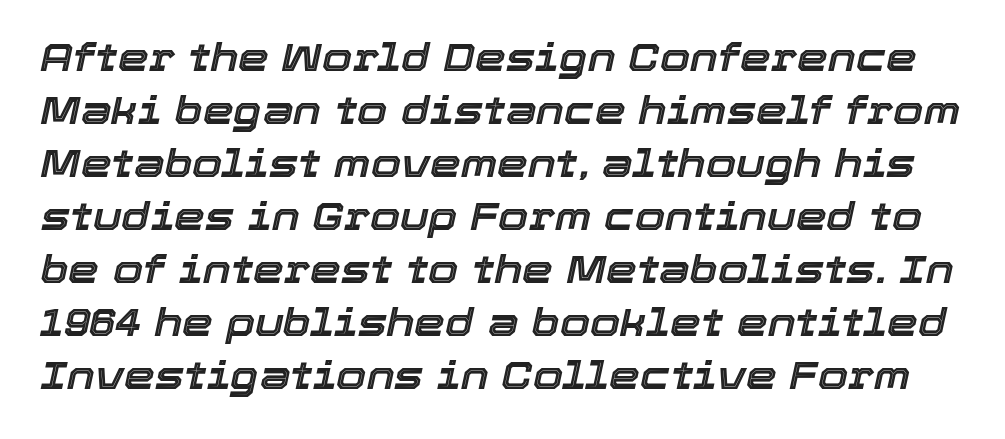
This rendering leaves character spacing at its baseline value. The block of text has a typical density, with ordinary space between rows. No word sits above an underline. The passage shown is typed in a proportional face where columns would drift.
